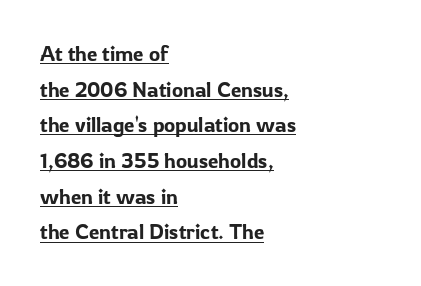
This sample carries an underscore along the baseline area. Tracking here is standard; glyphs follow each other at the usual distance. Each line starts at the same left margin while the right side varies. You can tell it's not italic because the verticals are truly vertical. Line spacing here is normal.
